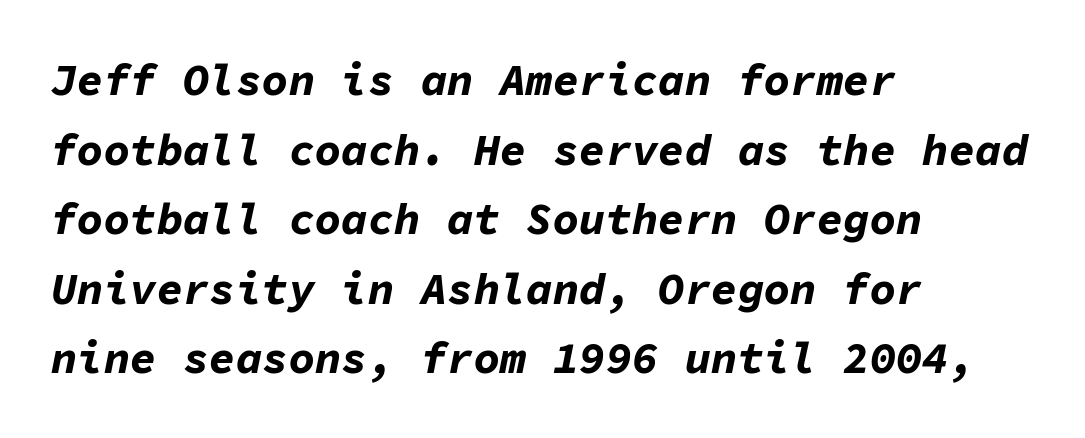
Slant detected: the letters are inclined. The space between consecutive lines is moderate. Standard letterfit; no display-style spreading of the glyphs. Thick stems and heavy bowls — unmistakably bold.
